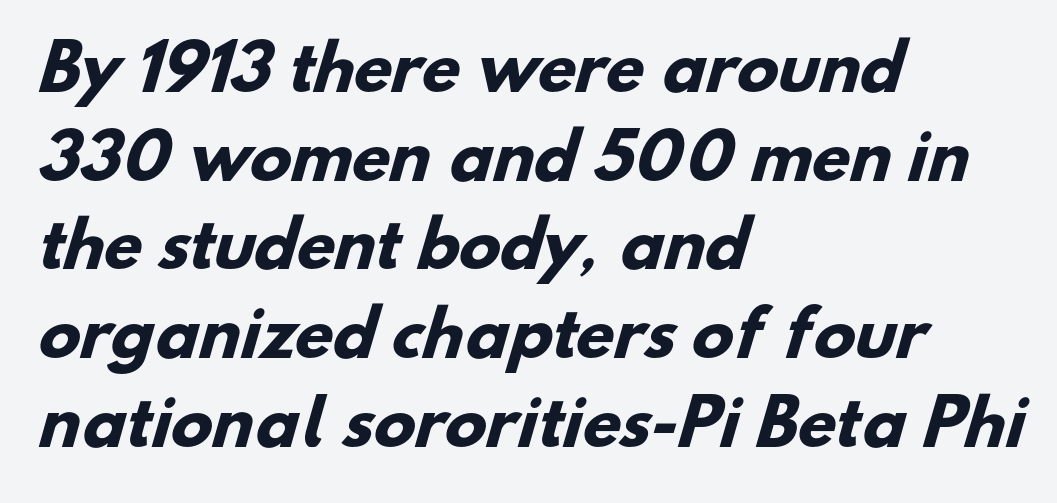
{"serif": "no", "bold": "yes", "weight": "heavy", "width": "normal", "stroke_contrast": "low", "x_height": "small", "monospaced": "no", "underline": "no", "align": "left", "line_spacing": "normal", "line_spacing_ratio": 1.43, "letter_spacing": "normal", "letter_spacing_em": 0.0, "glyph_px": 62}
